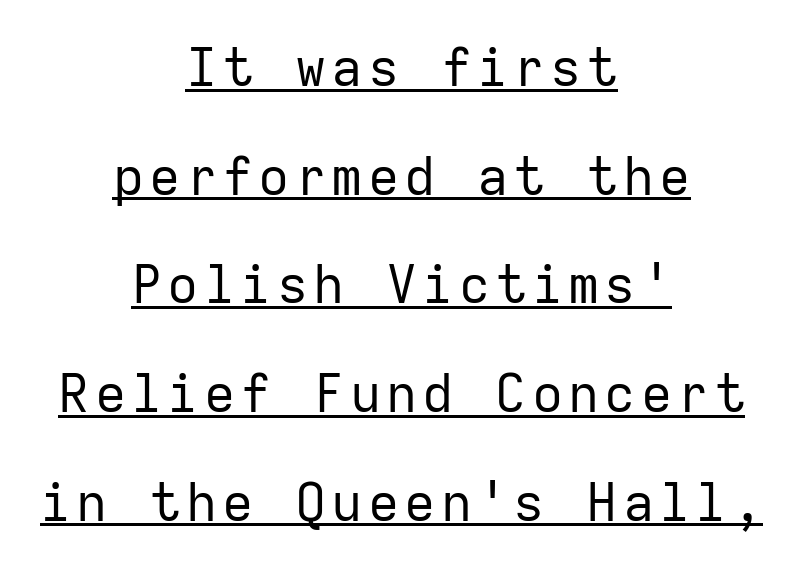
The image shows 52 px regular-weight sans-serif type, upright, monospaced; set centered, loose line spacing (2.09x), underlined; low stroke contrast and a medium x-height.
